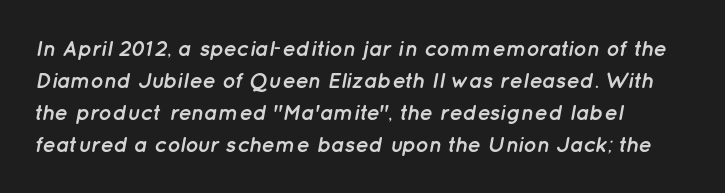
{"italic": "yes", "lean": "right", "slant_degrees": 12, "bold": "yes", "underline": "no", "align": "left", "line_spacing": "normal", "line_spacing_ratio": 1.46, "letter_spacing": "normal", "letter_spacing_em": 0.0, "glyph_px": 22}
